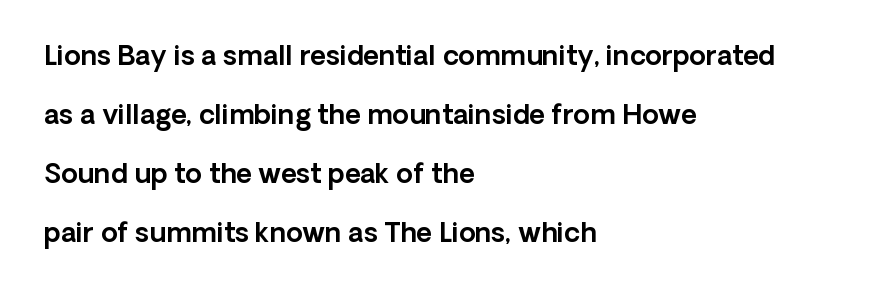
Q: Is the text italic (slanted)? A: No, it is upright.
Q: Is the text underlined? A: No.
Q: How is the paragraph aligned? A: Left-aligned.
Q: Is the spacing between letters normal or unusually wide? A: Normal.
Q: Is the spacing between lines tight, normal or loose? A: Loose.
